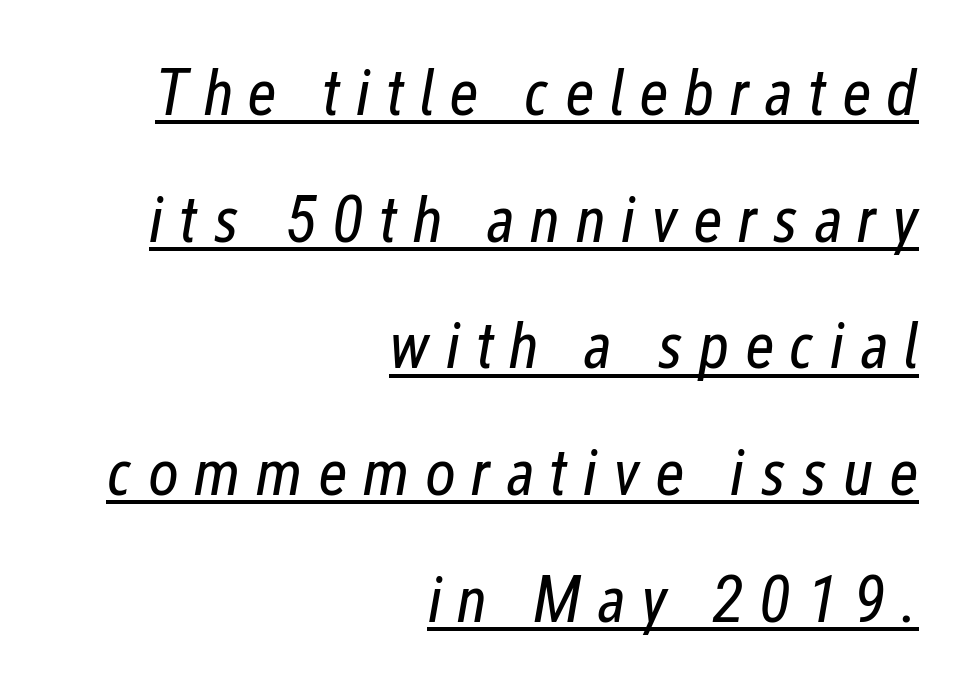
The image shows 66 px regular-weight, condensed type, italic (leaning right); set right-aligned, loose line spacing (1.92x), unusually wide letter spacing (+0.23 em), underlined; low stroke contrast and a medium x-height.
